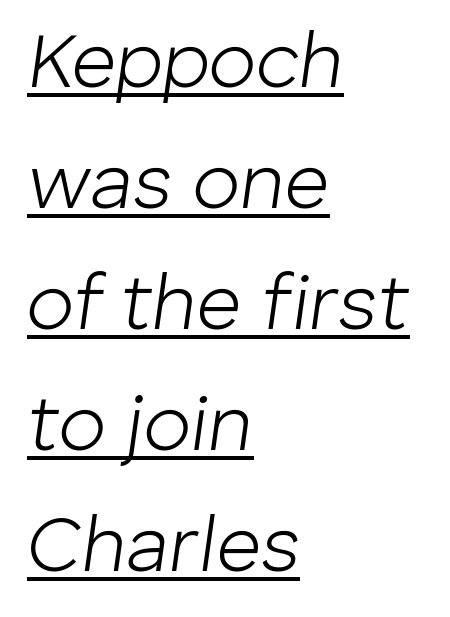
Q: Is the text bold? A: No.
Q: Is the text italic (slanted)? A: Yes, it leans right by about 8 degrees.
Q: Is the text underlined? A: Yes.
Q: How is the paragraph aligned? A: Left-aligned.
Q: Is the spacing between letters normal or unusually wide? A: Normal.
Q: Is the spacing between lines tight, normal or loose? A: Normal.
Q: Width (condensed, normal, or wide)? A: Normal.
Q: Stroke contrast? A: Low.
Q: x-height? A: Medium.
Q: Monospaced? A: No.
